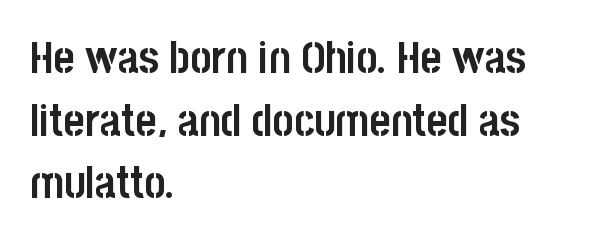
The image shows 45 px semibold, condensed sans-serif type, upright; set left-aligned, normal line spacing (1.39x), normal letter spacing, not underlined; low stroke contrast and a large x-height.
